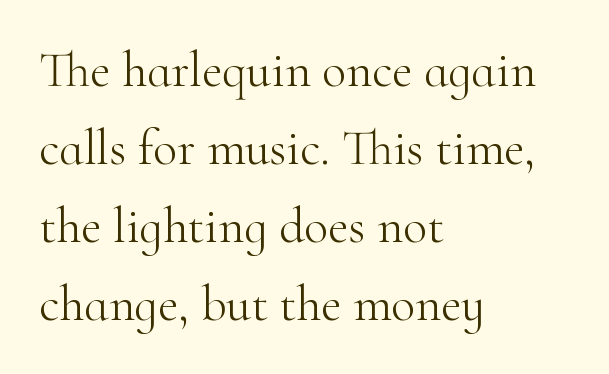
The image shows 50 px light serif type, upright; set left-aligned, normal line spacing (1.56x), normal letter spacing, not underlined; high stroke contrast and a small x-height.
